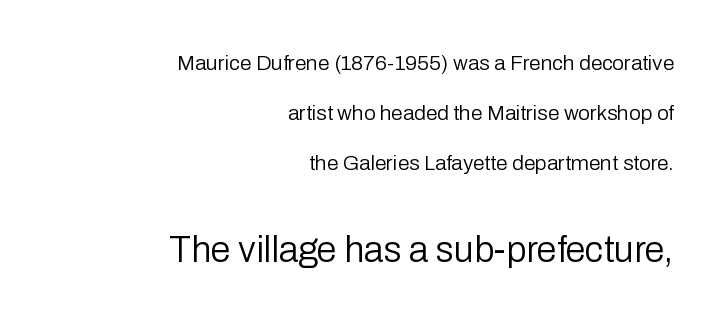
The image shows 36 px regular-weight sans-serif type, upright; set right-aligned, loose line spacing (2.38x), normal letter spacing, not underlined; the second (bottom) block is 1.71x larger; low stroke contrast and a medium x-height.
